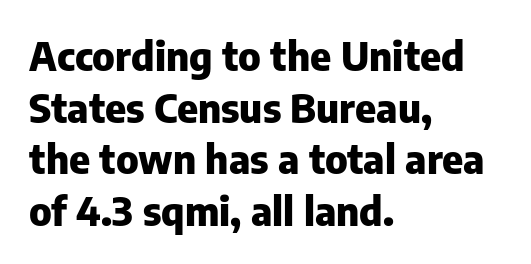
{"serif": "no", "italic": "no", "bold": "yes", "weight": "heavy", "width": "normal", "stroke_contrast": "low", "x_height": "medium", "monospaced": "no", "underline": "no", "align": "left", "line_spacing": "normal", "line_spacing_ratio": 1.29, "letter_spacing": "normal", "letter_spacing_em": 0.0, "glyph_px": 40}
